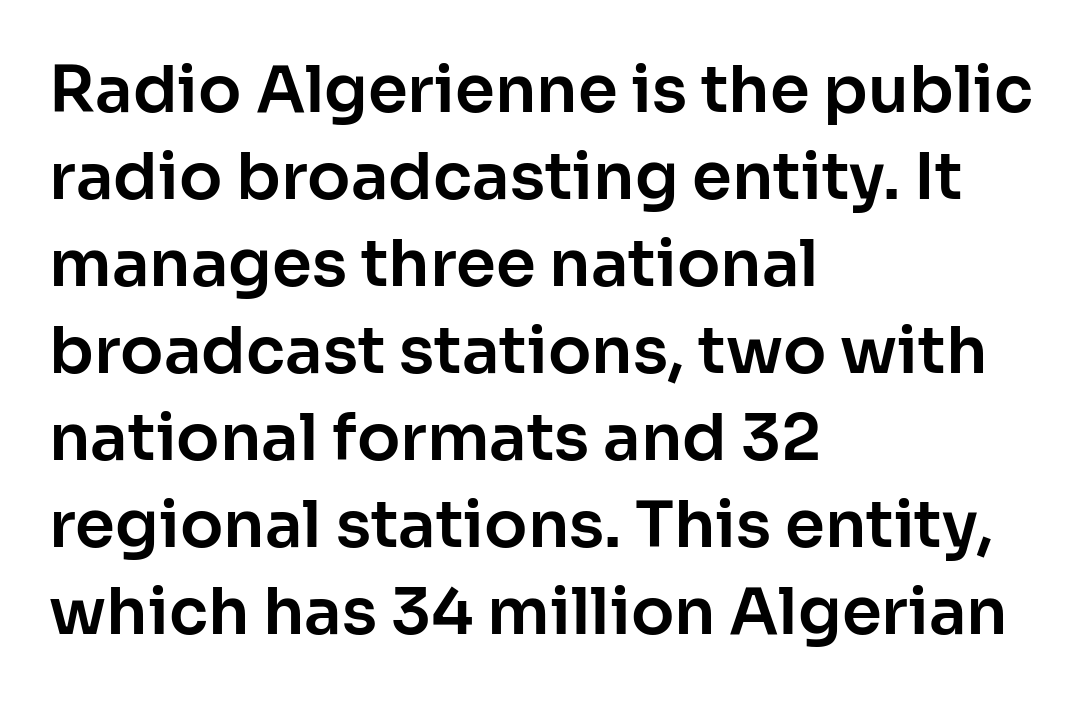
Q: Is the text italic (slanted)? A: No, it is upright.
Q: Is the typeface a serif or a sans-serif typeface? A: Sans-serif.
Q: Is the text underlined? A: No.
Q: How is the paragraph aligned? A: Left-aligned.
Q: Is the spacing between letters normal or unusually wide? A: Normal.
Q: Is the spacing between lines tight, normal or loose? A: Normal.
Q: Width (condensed, normal, or wide)? A: Normal.
Q: Stroke contrast? A: Low.
Q: x-height? A: Medium.
Q: Monospaced? A: No.
